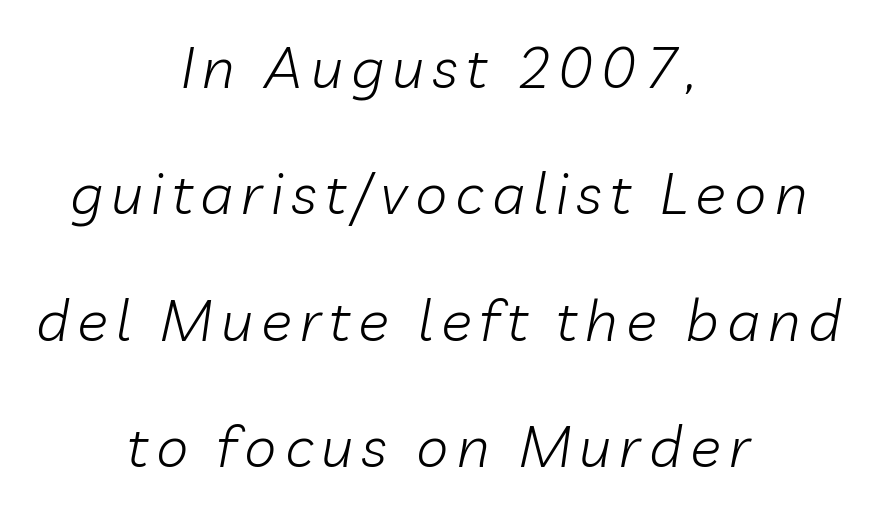
Q: Is the text bold? A: No.
Q: Is the text italic (slanted)? A: Yes, it leans right by about 10 degrees.
Q: Is the text underlined? A: No.
Q: How is the paragraph aligned? A: Centered.
Q: Is the spacing between lines tight, normal or loose? A: Loose.
Q: Width (condensed, normal, or wide)? A: Normal.
Q: Stroke contrast? A: Low.
Q: x-height? A: Medium.
Q: Monospaced? A: No.
